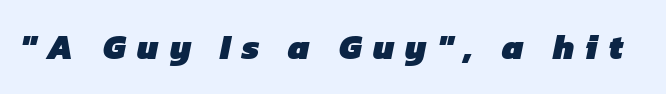
{"serif": "no", "bold": "yes", "weight": "heavy", "width": "normal", "stroke_contrast": "low", "x_height": "medium", "monospaced": "no", "underline": "no", "letter_spacing": "wide", "letter_spacing_em": 0.33, "glyph_px": 34}
